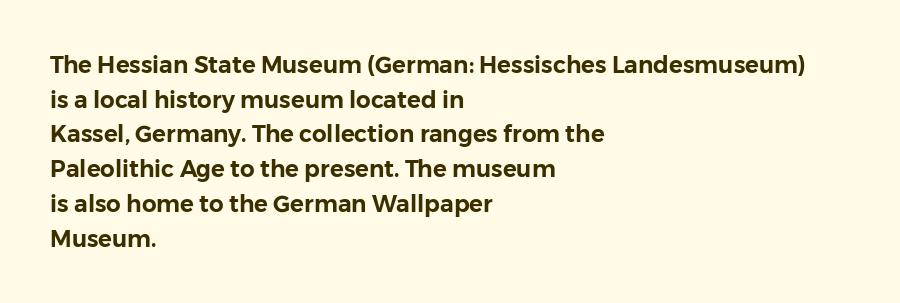
Students, observe: this is what conventionally led text looks like. Has an underline been added? It has not. Words appear dense and cohesive because spacing is normal. If you drew a ruler down the left edge, every line would touch it.
